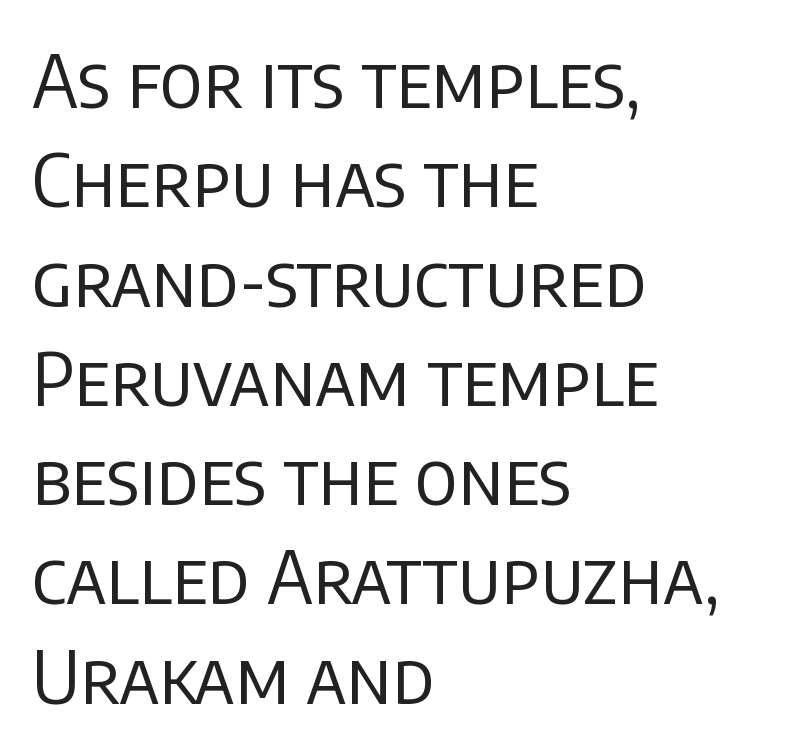
Is this a fixed-width face? No — the glyphs have proportional, varying widths. The face used here is a sans, in the tradition of grotesques and geometrics. Leading: standard. Posture: straight, roman, zero tilt.
